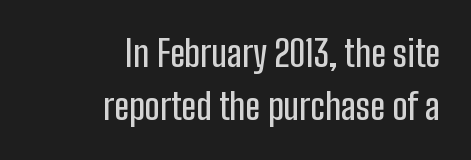
{"serif": "no", "italic": "no", "width": "condensed", "stroke_contrast": "low", "x_height": "medium", "monospaced": "no", "underline": "no", "align": "right", "line_spacing": "normal", "line_spacing_ratio": 1.48, "letter_spacing": "normal", "letter_spacing_em": 0.0, "glyph_px": 36}
